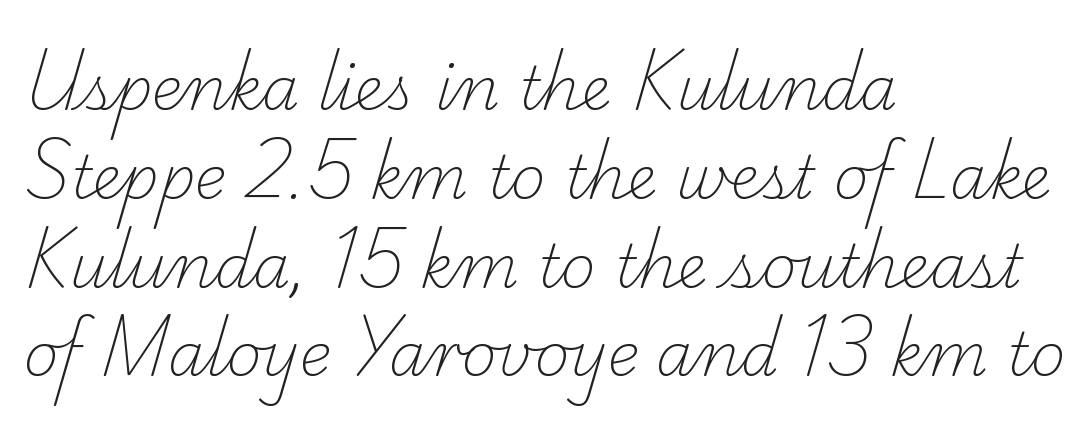
Q: Is the text bold? A: No.
Q: Is the typeface a serif or a sans-serif typeface? A: Serif.
Q: Is the text underlined? A: No.
Q: How is the paragraph aligned? A: Left-aligned.
Q: Is the spacing between letters normal or unusually wide? A: Normal.
Q: Is the spacing between lines tight, normal or loose? A: Normal.
Q: Width (condensed, normal, or wide)? A: Normal.
Q: Stroke contrast? A: Low.
Q: x-height? A: Small.
Q: Monospaced? A: No.
